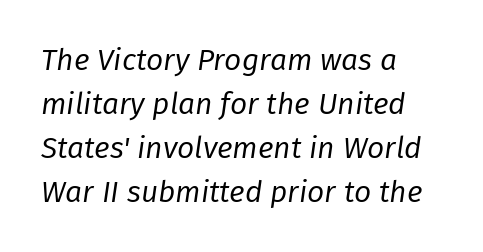
A classic flush-left, rag-right setting is used for this passage. Character widths vary here, with narrow letters taking less room than wide ones. Inter-character spacing is left at the font's built-in metrics. Quick note: underline off. Counters stay open thanks to moderate or lighter strokes.
